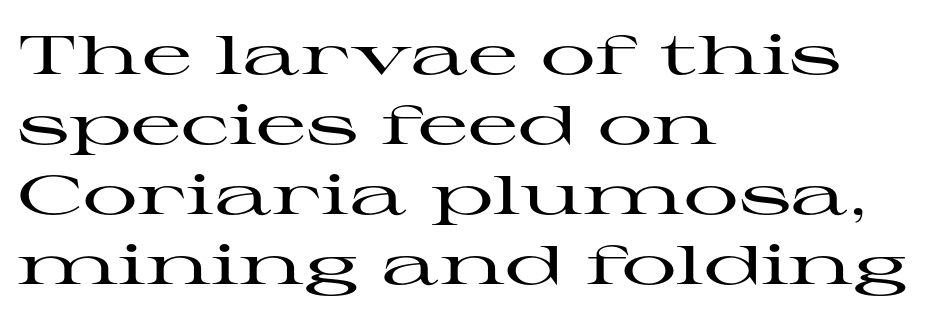
Q: Is the text italic (slanted)? A: No, it is upright.
Q: Is the typeface a serif or a sans-serif typeface? A: Serif.
Q: Is the text underlined? A: No.
Q: How is the paragraph aligned? A: Left-aligned.
Q: Is the spacing between letters normal or unusually wide? A: Normal.
Q: Is the spacing between lines tight, normal or loose? A: Normal.
Q: Width (condensed, normal, or wide)? A: Wide.
Q: Stroke contrast? A: High.
Q: x-height? A: Medium.
Q: Monospaced? A: No.
